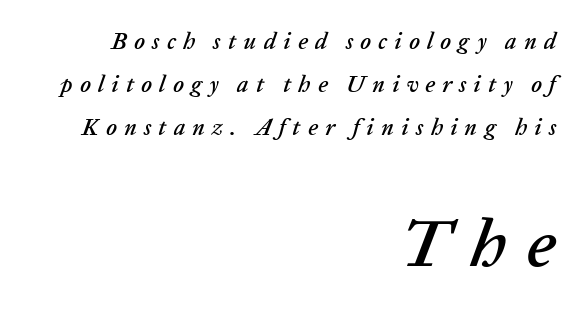
This rendering widens character spacing well past its baseline value. Reading down the block, your eye finds every line finishing at a fixed right position. Small over large — that's the arrangement of the two blocks here. Clear beneath every line of the passage. Slant detected: the letters are inclined.
